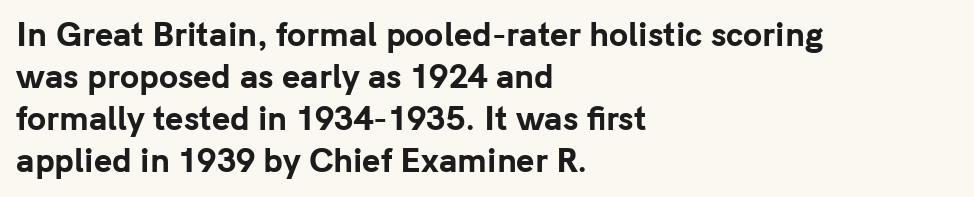
The image shows 31 px bold sans-serif type, upright; set left-aligned, normal line spacing (1.36x), normal letter spacing, not underlined; low stroke contrast and a medium x-height.
